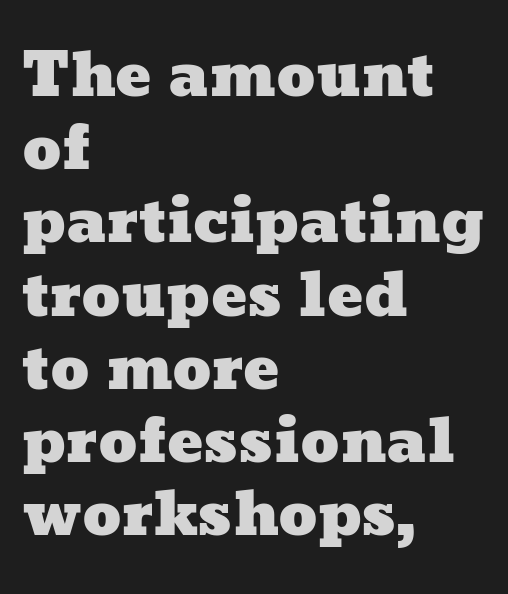
Note the varied advance widths — an 'i' is clearly narrower than an 'm'. Each word holds together tightly as a unit, with standard inter-letter gaps. Glance below the letters and you will spot only blank space. If you drew a ruler down the left edge, every line would touch it.
